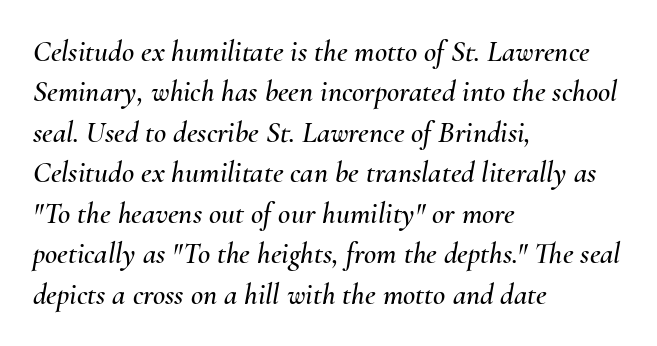
The image shows 30 px text type, italic (leaning right); set left-aligned, normal line spacing (1.35x), normal letter spacing, not underlined; medium stroke contrast and a small x-height.
